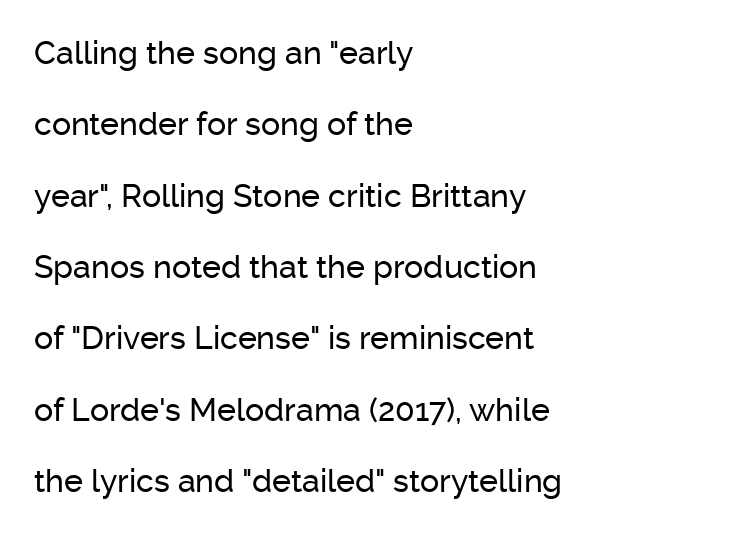
Q: Is the text italic (slanted)? A: No, it is upright.
Q: Is the typeface a serif or a sans-serif typeface? A: Sans-serif.
Q: Is the text underlined? A: No.
Q: How is the paragraph aligned? A: Left-aligned.
Q: Is the spacing between letters normal or unusually wide? A: Normal.
Q: Is the spacing between lines tight, normal or loose? A: Loose.
Q: Width (condensed, normal, or wide)? A: Normal.
Q: Stroke contrast? A: Low.
Q: x-height? A: Medium.
Q: Monospaced? A: No.
